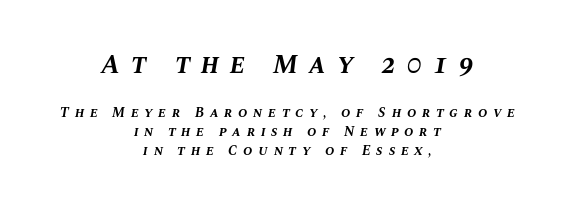
{"italic": "yes", "lean": "right", "slant_degrees": 10, "bold": "yes", "underline": "no", "align": "center", "line_spacing": "normal", "line_spacing_ratio": 1.36, "letter_spacing": "wide", "letter_spacing_em": 0.4, "larger_block": "first", "size_ratio": 1.93, "glyph_px": 27}
